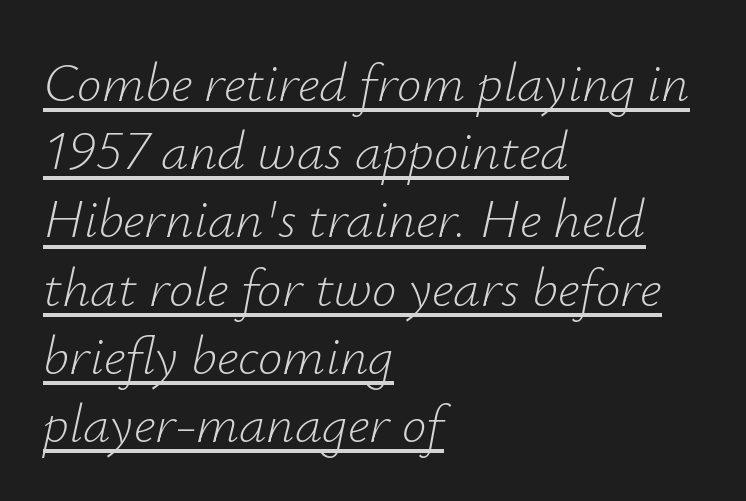
The image shows 55 px light type, italic (leaning right); set left-aligned, line spacing 1.24x, normal letter spacing, underlined; low stroke contrast and a small x-height.
